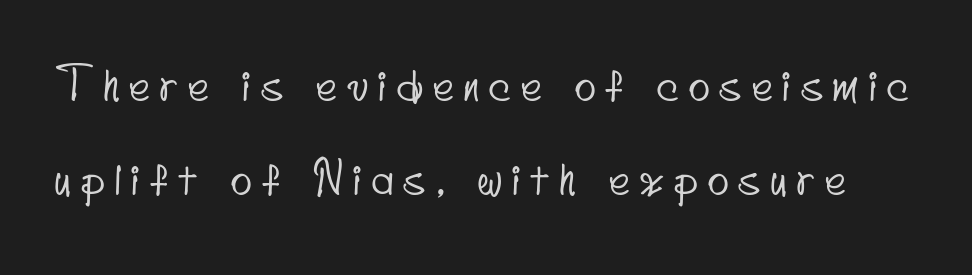
{"serif": "no", "width": "condensed", "stroke_contrast": "low", "x_height": "small", "monospaced": "no", "underline": "no", "line_spacing": "loose", "line_spacing_ratio": 2.14, "letter_spacing": "wide", "letter_spacing_em": 0.24, "glyph_px": 44}
